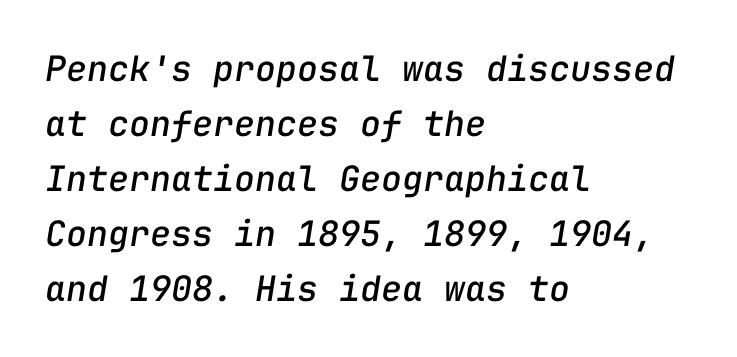
{"italic": "yes", "lean": "right", "slant_degrees": 9, "width": "normal", "stroke_contrast": "low", "x_height": "medium", "monospaced": "yes", "underline": "no", "align": "left", "line_spacing": "normal", "line_spacing_ratio": 1.57, "letter_spacing": "normal", "letter_spacing_em": 0.0, "glyph_px": 35}
